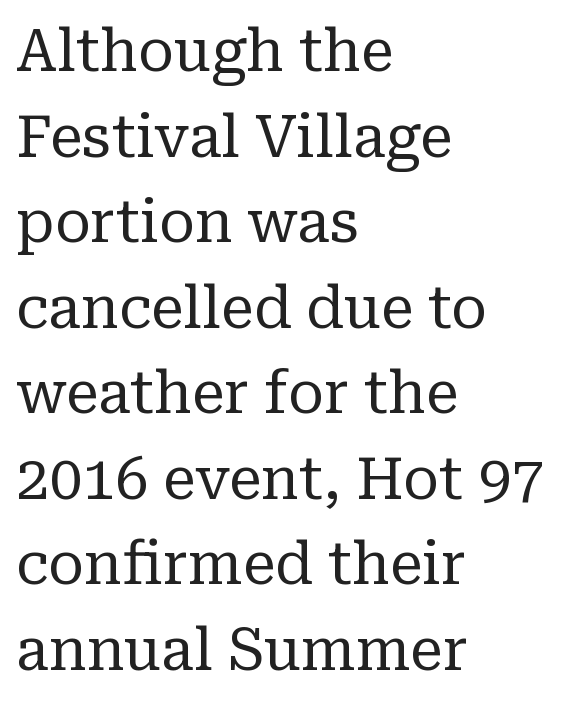
{"serif": "yes", "italic": "no", "bold": "no", "weight": "regular", "width": "normal", "stroke_contrast": "low", "x_height": "medium", "monospaced": "no", "underline": "no", "align": "left", "line_spacing": "normal", "line_spacing_ratio": 1.45, "letter_spacing": "normal", "letter_spacing_em": 0.0, "glyph_px": 59}
